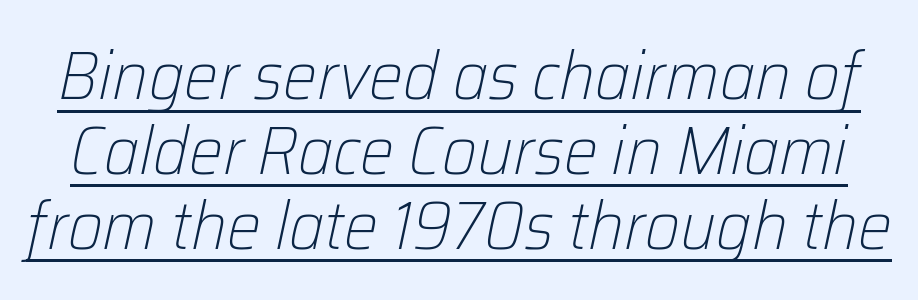
The image shows 68 px light type, italic (leaning right); set tight line spacing (1.1x), normal letter spacing, underlined; low stroke contrast and a medium x-height.
